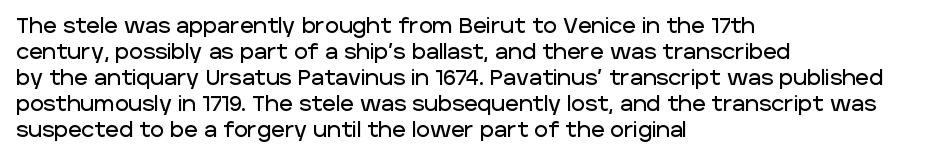
{"italic": "no", "underline": "no", "align": "left", "line_spacing_ratio": 1.24, "letter_spacing": "normal", "letter_spacing_em": 0.0, "glyph_px": 21}
